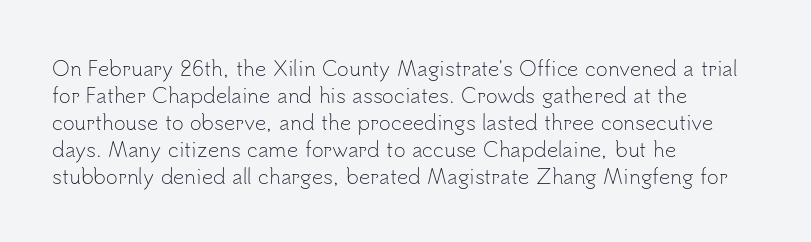
{"italic": "no", "bold": "no", "underline": "no", "align": "left", "line_spacing": "normal", "line_spacing_ratio": 1.35, "letter_spacing": "normal", "letter_spacing_em": 0.0, "glyph_px": 20}
